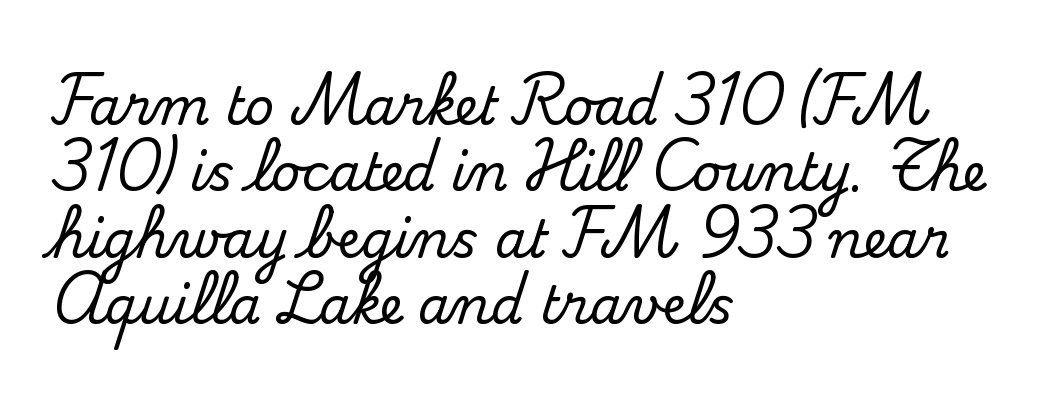
Q: Is the text italic (slanted)? A: Yes.
Q: Is the text underlined? A: No.
Q: How is the paragraph aligned? A: Left-aligned.
Q: Is the spacing between letters normal or unusually wide? A: Normal.
Q: Is the spacing between lines tight, normal or loose? A: Normal.
Q: Width (condensed, normal, or wide)? A: Normal.
Q: Stroke contrast? A: Medium.
Q: x-height? A: Small.
Q: Monospaced? A: No.
